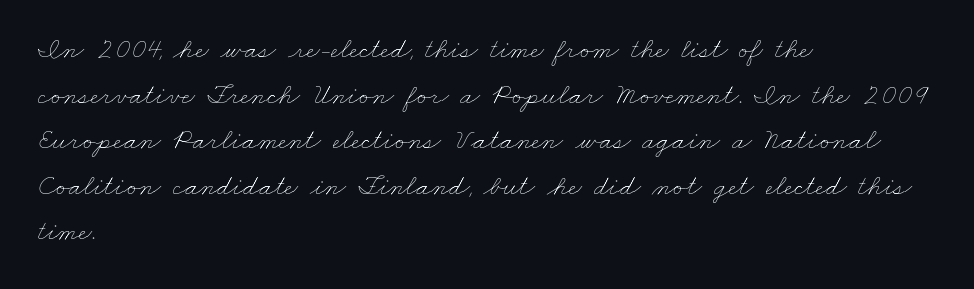
{"bold": "no", "weight": "thin", "width": "wide", "stroke_contrast": "low", "x_height": "small", "monospaced": "no", "underline": "no", "align": "left", "line_spacing": "normal", "line_spacing_ratio": 1.57, "letter_spacing": "normal", "letter_spacing_em": 0.0, "glyph_px": 29}
